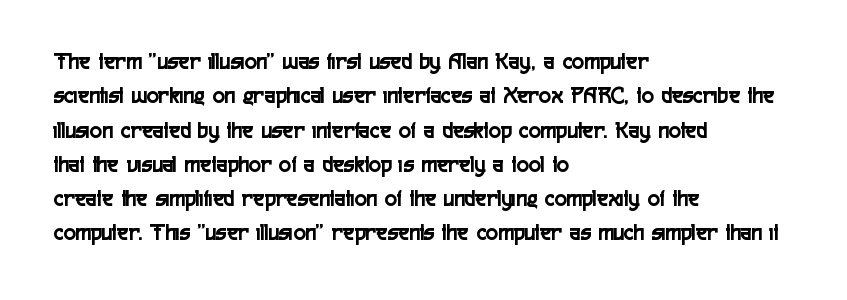
If you drew a ruler down the left edge, every line would touch it. Any mark beneath the type? The region is blank. Vertical spacing — default. It's the straight-up-and-down kind of type.
